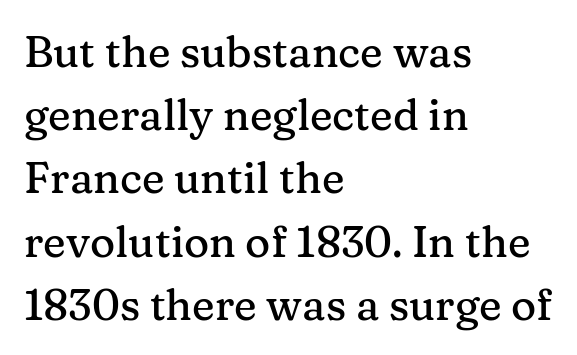
Letters rest on an invisible, unmarked baseline. The face used here is rendered with its standard letterfit. This rendering uses left alignment, leaving the right contour irregular. The rendering uses natural spacing where letterforms have individual widths. Every stem runs plumb, perpendicular to the baseline. Quick note: interline space is typical.
